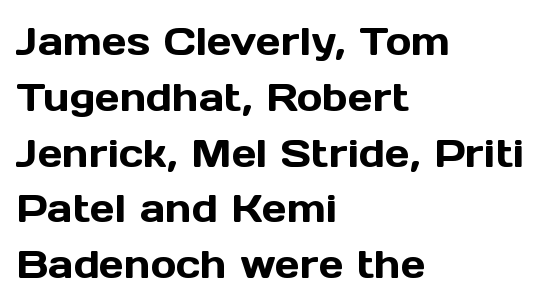
Q: Is the text italic (slanted)? A: No, it is upright.
Q: Is the typeface a serif or a sans-serif typeface? A: Sans-serif.
Q: Is the text underlined? A: No.
Q: How is the paragraph aligned? A: Left-aligned.
Q: Is the spacing between letters normal or unusually wide? A: Normal.
Q: Is the spacing between lines tight, normal or loose? A: Normal.
Q: Width (condensed, normal, or wide)? A: Normal.
Q: x-height? A: Medium.
Q: Monospaced? A: No.
